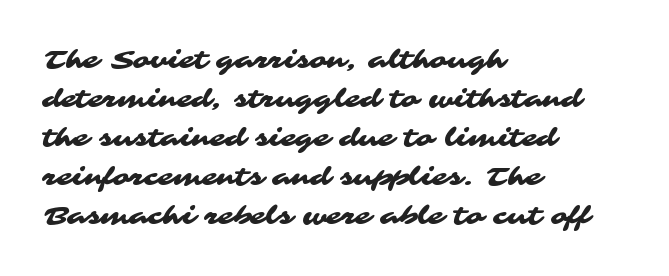
{"underline": "no", "align": "left", "line_spacing": "normal", "line_spacing_ratio": 1.56, "letter_spacing": "normal", "letter_spacing_em": 0.0, "glyph_px": 25}
